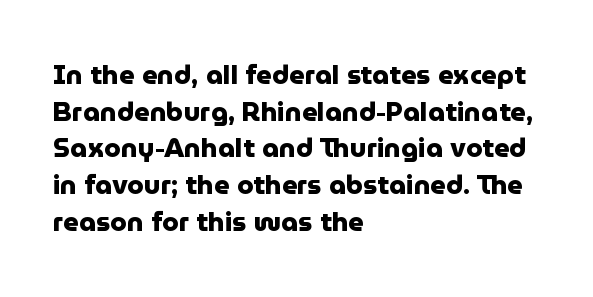
The image shows 27 px bold type, upright; set left-aligned, normal line spacing (1.36x), normal letter spacing, not underlined.
